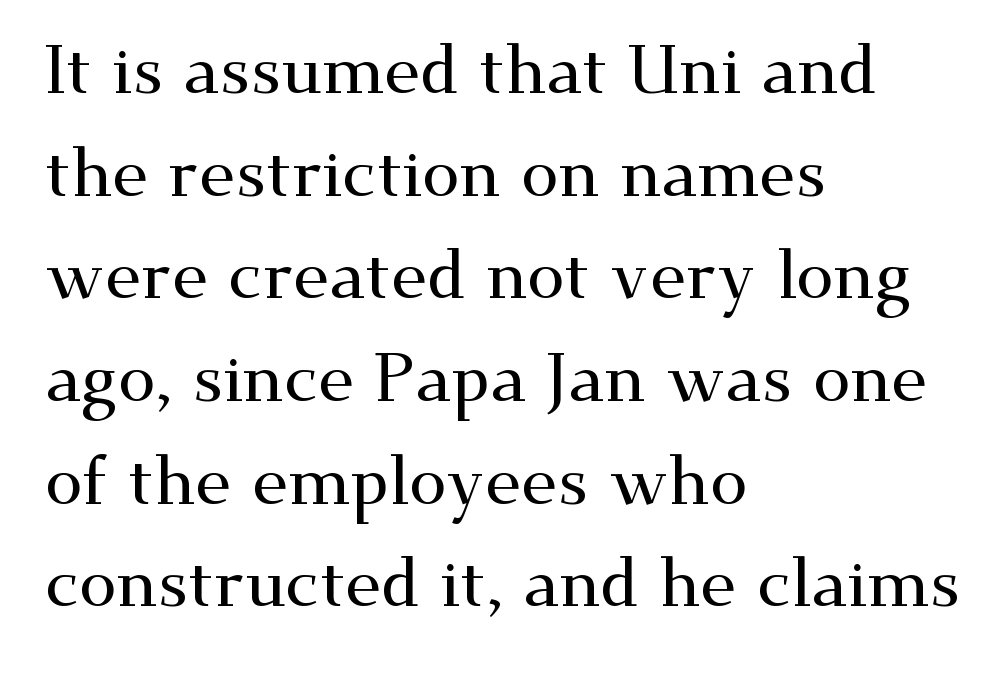
{"serif": "yes", "italic": "no", "width": "wide", "stroke_contrast": "medium", "x_height": "small", "monospaced": "no", "underline": "no", "align": "left", "line_spacing": "normal", "line_spacing_ratio": 1.51, "letter_spacing": "normal", "letter_spacing_em": 0.0, "glyph_px": 68}
